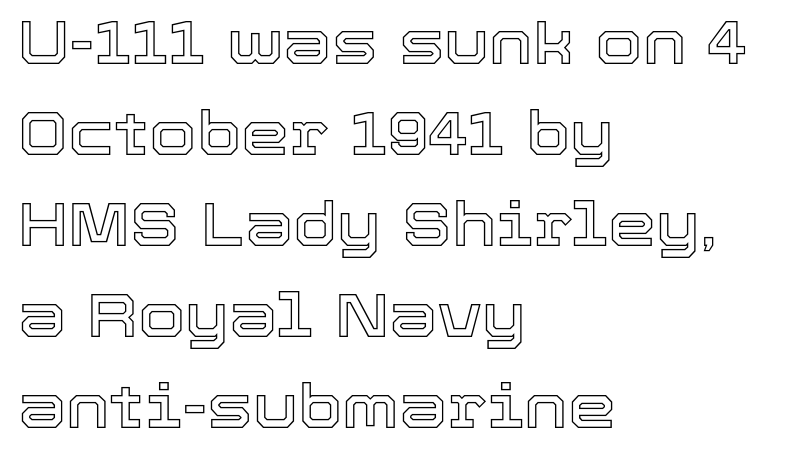
Plain, unruled lines of type. Characters follow at the spacing the type designer built in. The letters advance in unequal steps, a hallmark of proportional type. Italic? Not at all — the glyphs are vertical.
